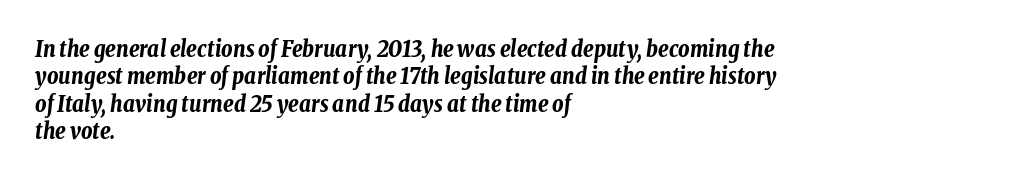
{"italic": "yes", "lean": "right", "slant_degrees": 8, "bold": "yes", "underline": "no", "align": "left", "line_spacing": "normal", "line_spacing_ratio": 1.25, "letter_spacing": "normal", "letter_spacing_em": 0.0, "glyph_px": 22}
